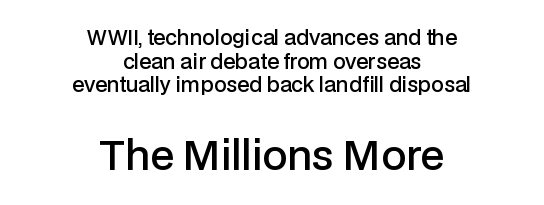
The letters advance in unequal steps, a hallmark of proportional type. Type style note: lacks serifs. Centered paragraph, ragged on both sides. The rendering keeps characters at their native spacing.
